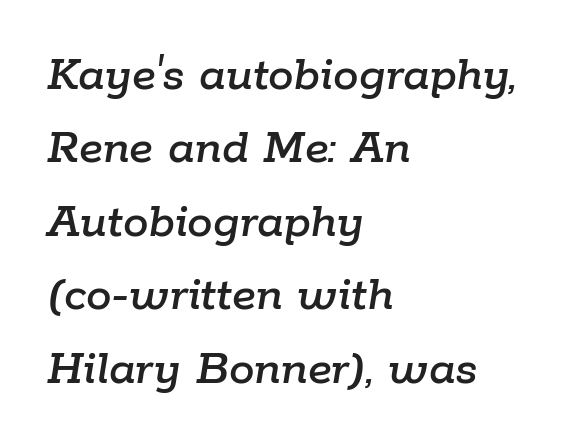
These lines are rendered in a variable-pitch font. The font's italic variant was chosen for this text. Rows of type keep a routine distance in the vertical direction. The foot of each line stays bare and open. The text block is weighted toward the left margin, trailing off unevenly rightward.
